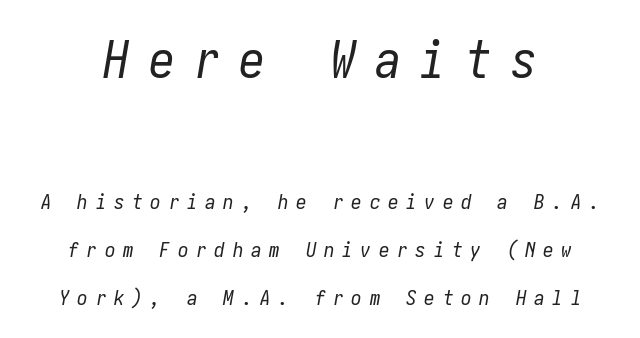
{"italic": "yes", "lean": "right", "slant_degrees": 10, "bold": "no", "weight": "regular", "width": "condensed", "stroke_contrast": "low", "x_height": "medium", "underline": "no", "line_spacing": "loose", "line_spacing_ratio": 2.29, "letter_spacing": "wide", "letter_spacing_em": 0.37, "larger_block": "first", "size_ratio": 2.48, "glyph_px": 52}
